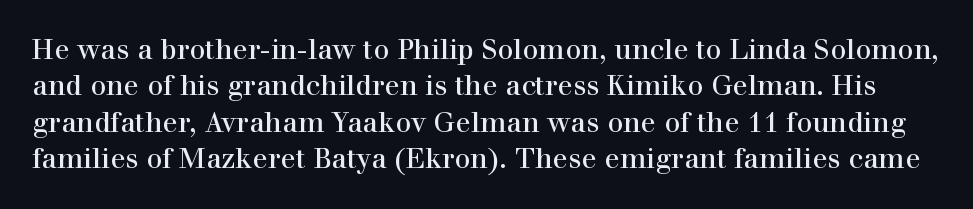
Anything drawn beneath the words? Only blank space. The letters advance in unequal steps, a hallmark of proportional type. Every stem runs plumb, perpendicular to the baseline. Does extra space separate the letters? No, they use regular spacing. What kind of face is this? One with serifs. A typesetter would call this leading conventional body-copy spacing.
